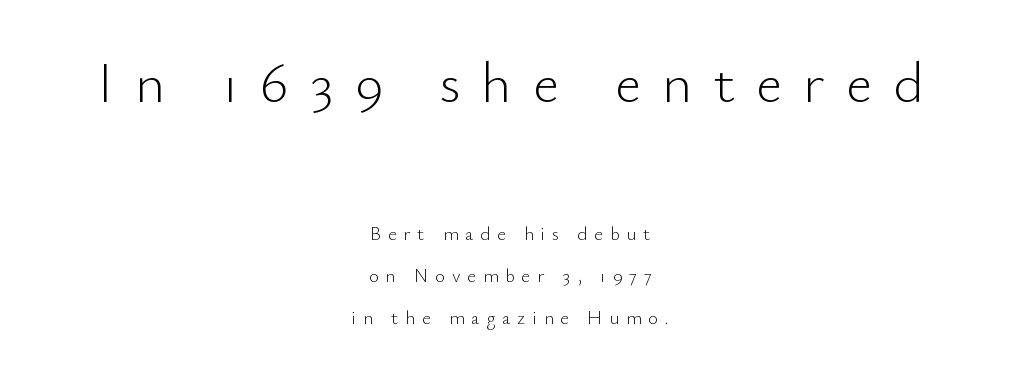
The image shows 58 px light sans-serif type, upright; set centered, loose line spacing (2.19x), unusually wide letter spacing (+0.36 em), not underlined; the first (top) block is 3.05x larger; low stroke contrast and a small x-height.
